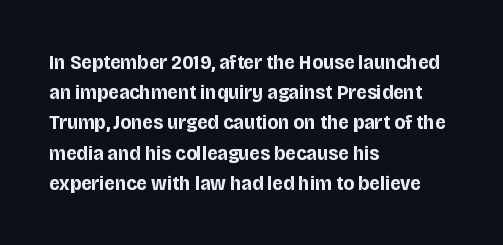
Q: Is the text bold? A: Yes.
Q: Is the text italic (slanted)? A: No, it is upright.
Q: Is the text underlined? A: No.
Q: How is the paragraph aligned? A: Left-aligned.
Q: Is the spacing between letters normal or unusually wide? A: Normal.
Q: Is the spacing between lines tight, normal or loose? A: Normal.
